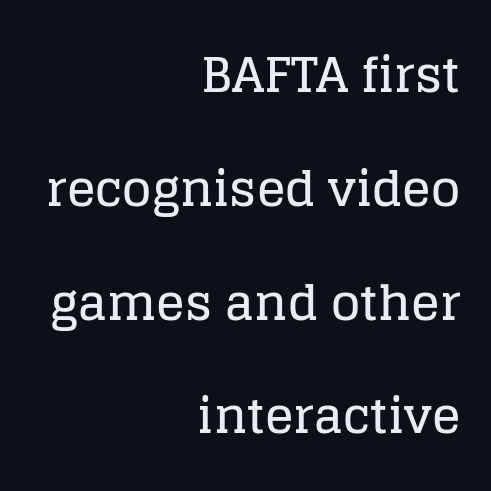
{"serif": "yes", "italic": "no", "width": "normal", "stroke_contrast": "low", "x_height": "large", "monospaced": "no", "underline": "no", "align": "right", "line_spacing": "loose", "line_spacing_ratio": 2.37, "letter_spacing": "normal", "letter_spacing_em": 0.0, "glyph_px": 48}
